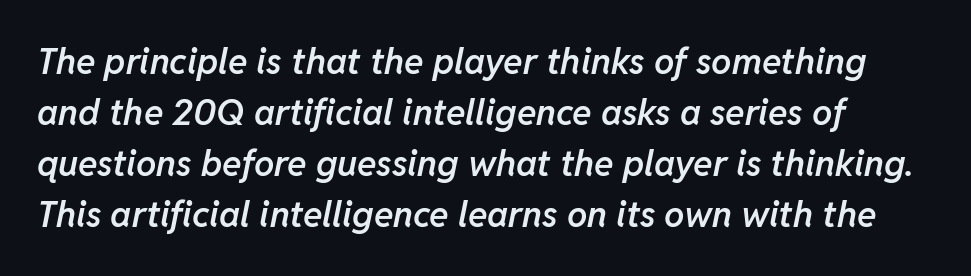
{"italic": "yes", "lean": "right", "slant_degrees": 11, "bold": "semi", "weight": "semibold", "width": "normal", "stroke_contrast": "low", "x_height": "medium", "monospaced": "no", "underline": "no", "line_spacing": "normal", "line_spacing_ratio": 1.42, "letter_spacing": "normal", "letter_spacing_em": 0.0, "glyph_px": 36}
